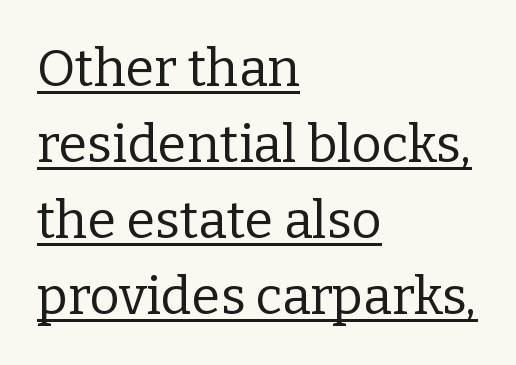
{"serif": "yes", "italic": "no", "bold": "no", "weight": "regular", "width": "normal", "stroke_contrast": "low", "x_height": "medium", "monospaced": "no", "underline": "yes", "align": "left", "line_spacing": "normal", "line_spacing_ratio": 1.46, "letter_spacing": "normal", "letter_spacing_em": 0.0, "glyph_px": 52}
